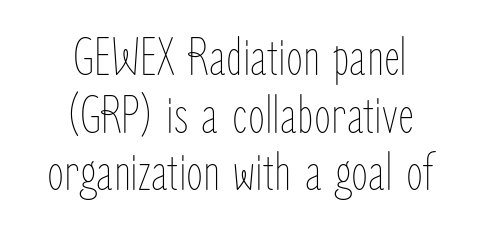
Q: Is the text bold? A: No.
Q: Is the text italic (slanted)? A: No, it is upright.
Q: Is the text underlined? A: No.
Q: How is the paragraph aligned? A: Centered.
Q: Is the spacing between letters normal or unusually wide? A: Normal.
Q: Is the spacing between lines tight, normal or loose? A: Tight.
Q: Width (condensed, normal, or wide)? A: Condensed.
Q: Stroke contrast? A: Low.
Q: x-height? A: Medium.
Q: Monospaced? A: No.
